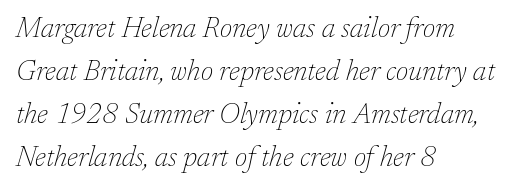
{"serif": "yes", "italic": "yes", "lean": "right", "slant_degrees": 17, "bold": "no", "weight": "thin", "width": "normal", "stroke_contrast": "low", "x_height": "medium", "monospaced": "no", "underline": "no", "align": "left", "line_spacing": "normal", "line_spacing_ratio": 1.54, "letter_spacing": "normal", "letter_spacing_em": 0.0, "glyph_px": 28}
